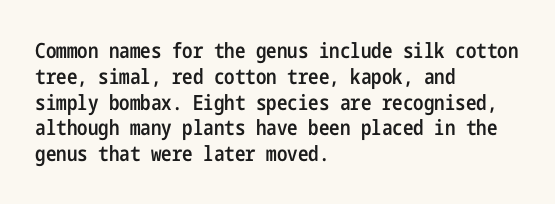
Weight: semibold (demi). Clear beneath every line of the passage. Nothing unusual about the tracking: characters are spaced as the font intends. Notice how the stems are strictly vertical — no italics here. This sample is left-justified, so line endings fall wherever the words run out.
